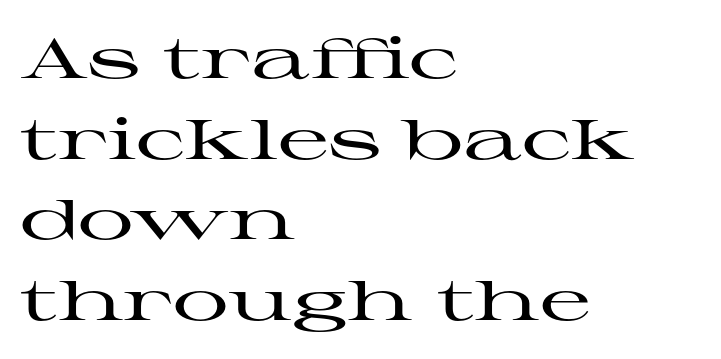
The rendering anchors every line to the left-hand side. Rows of type keep a routine distance in the vertical direction. Unlike a clean sans, this face finishes its strokes with serifs. Clear beneath every line of the passage.
